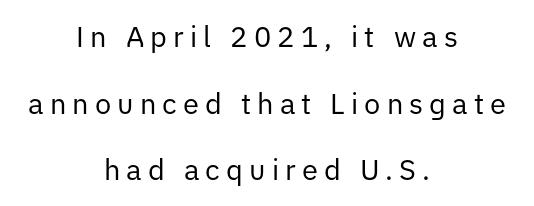
The image shows 29 px regular-weight sans-serif type, upright; set centered, loose line spacing (2.3x), unusually wide letter spacing (+0.21 em), not underlined; low stroke contrast and a medium x-height.
